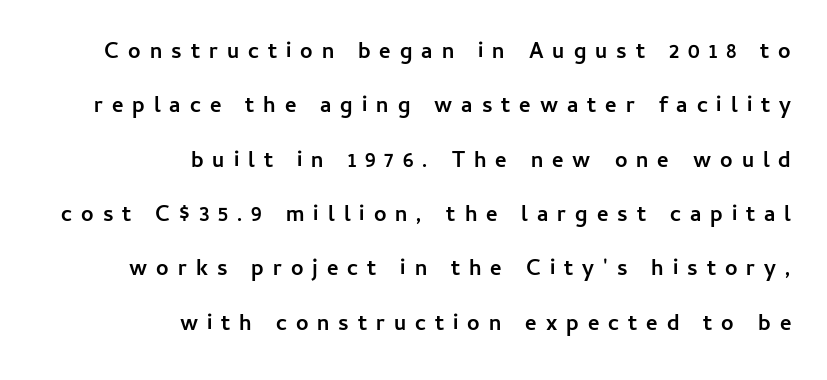
{"italic": "no", "bold": "yes", "underline": "no", "align": "right", "line_spacing": "loose", "line_spacing_ratio": 2.47, "letter_spacing": "wide", "letter_spacing_em": 0.41, "glyph_px": 22}
